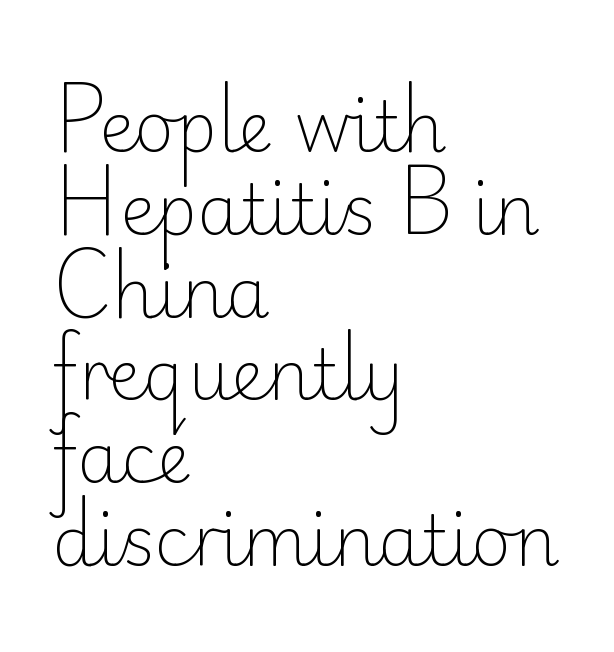
The image shows 69 px light sans-serif type, upright; set left-aligned, line spacing 1.2x, normal letter spacing, not underlined; low stroke contrast and a small x-height.
